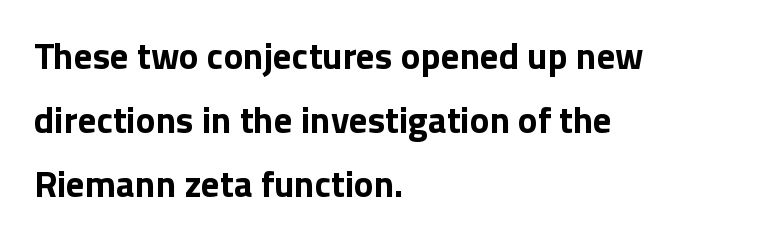
The image shows 37 px bold sans-serif type, upright; set left-aligned, line spacing 1.73x, normal letter spacing, not underlined; low stroke contrast and a medium x-height.
